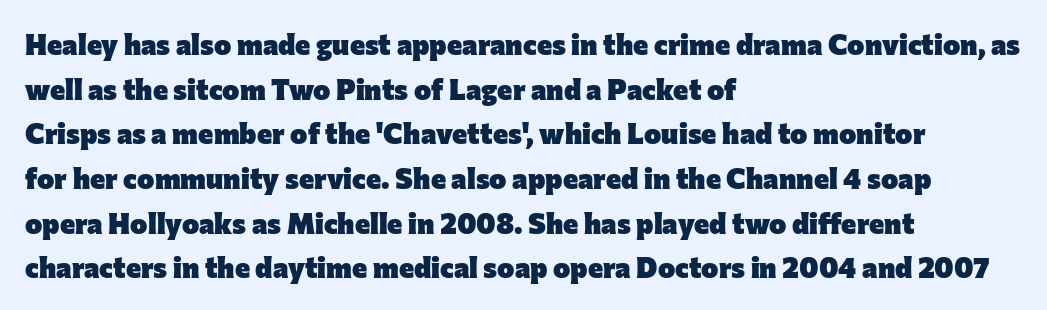
{"serif": "no", "italic": "no", "bold": "yes", "weight": "heavy", "width": "normal", "stroke_contrast": "low", "x_height": "medium", "monospaced": "no", "underline": "no", "align": "left", "line_spacing": "normal", "line_spacing_ratio": 1.54, "letter_spacing": "normal", "letter_spacing_em": 0.0, "glyph_px": 29}
